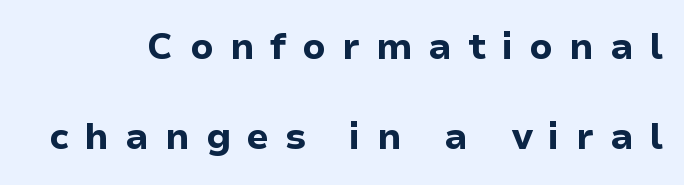
Q: Is the text bold? A: Yes.
Q: Is the text italic (slanted)? A: No, it is upright.
Q: Is the typeface a serif or a sans-serif typeface? A: Sans-serif.
Q: Is the text underlined? A: No.
Q: Is the spacing between letters normal or unusually wide? A: Unusually wide.
Q: Is the spacing between lines tight, normal or loose? A: Loose.
Q: Width (condensed, normal, or wide)? A: Normal.
Q: Stroke contrast? A: Low.
Q: x-height? A: Medium.
Q: Monospaced? A: No.
